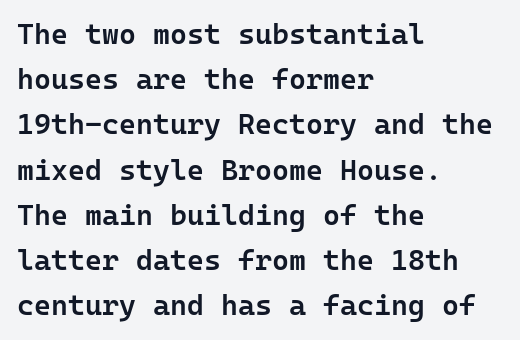
Q: Is the text bold? A: Semi-bold.
Q: Is the text italic (slanted)? A: No, it is upright.
Q: Is the typeface a serif or a sans-serif typeface? A: Sans-serif.
Q: Is the text underlined? A: No.
Q: How is the paragraph aligned? A: Left-aligned.
Q: Is the spacing between letters normal or unusually wide? A: Normal.
Q: Is the spacing between lines tight, normal or loose? A: Normal.
Q: Width (condensed, normal, or wide)? A: Normal.
Q: Stroke contrast? A: Low.
Q: x-height? A: Medium.
Q: Monospaced? A: Yes.
